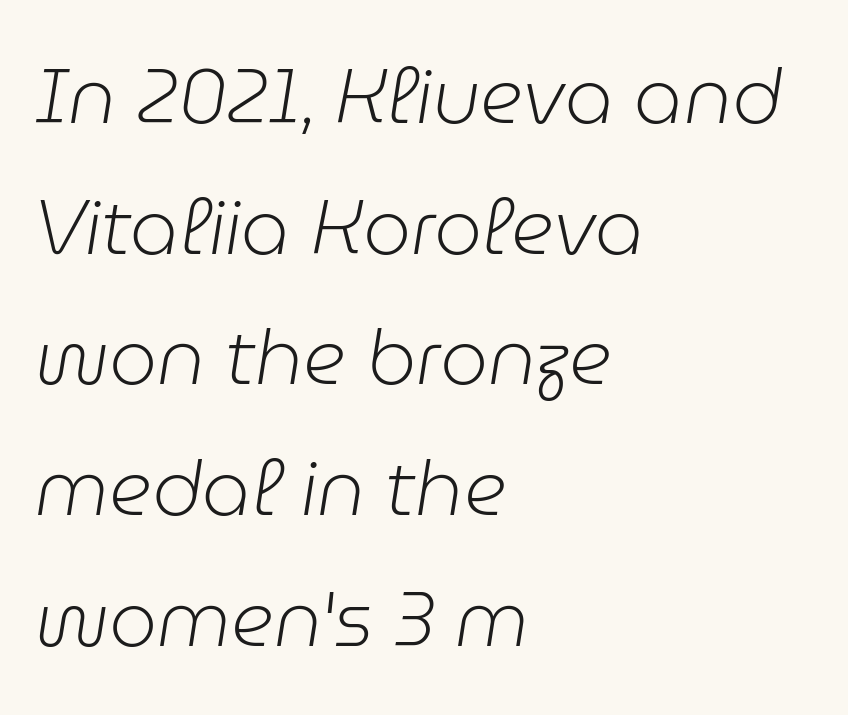
Designer's note — italics engaged. Only glyphs here, with clear space below each row. You could call the tracking neutral — neither tight nor loose. Counters stay open thanks to moderate or lighter strokes. Is the block centered? No — it sits flush against the left margin. The rendering uses natural spacing where letterforms have individual widths.
